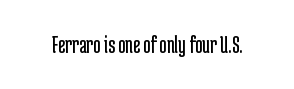
{"italic": "no", "bold": "no", "underline": "no", "letter_spacing": "normal", "letter_spacing_em": 0.0, "glyph_px": 25}
